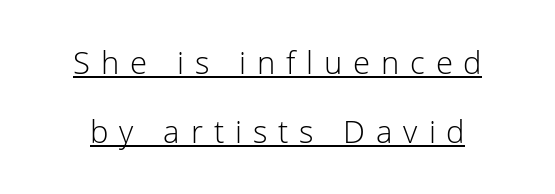
Q: Is the text bold? A: No.
Q: Is the text italic (slanted)? A: No, it is upright.
Q: Is the typeface a serif or a sans-serif typeface? A: Sans-serif.
Q: Is the text underlined? A: Yes.
Q: Is the spacing between letters normal or unusually wide? A: Unusually wide.
Q: Is the spacing between lines tight, normal or loose? A: Loose.
Q: Width (condensed, normal, or wide)? A: Normal.
Q: Stroke contrast? A: Low.
Q: x-height? A: Medium.
Q: Monospaced? A: No.
